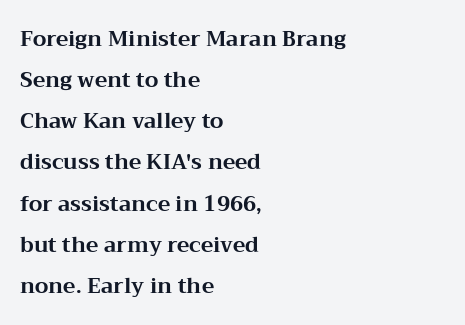
The paragraph has a hard left edge and a soft right edge. Nope, not italic — everything's standing straight. Students, observe: this is what heavily led, spacious text looks like. A bare baseline throughout the passage.
